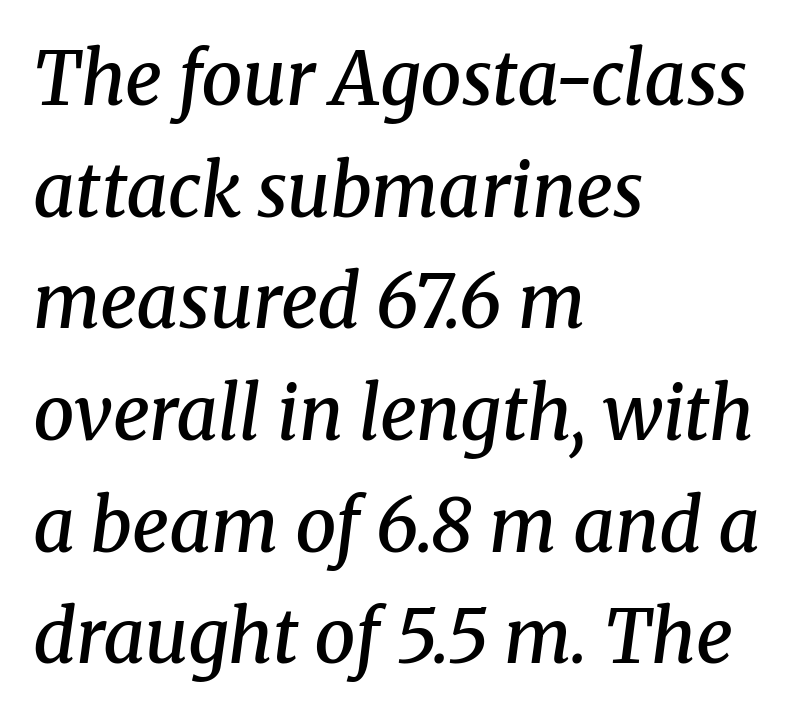
Q: Is the text bold? A: Semi-bold.
Q: Is the text italic (slanted)? A: Yes, it leans right by about 8 degrees.
Q: Is the typeface a serif or a sans-serif typeface? A: Serif.
Q: Is the text underlined? A: No.
Q: How is the paragraph aligned? A: Left-aligned.
Q: Is the spacing between letters normal or unusually wide? A: Normal.
Q: Is the spacing between lines tight, normal or loose? A: Normal.
Q: Width (condensed, normal, or wide)? A: Normal.
Q: Stroke contrast? A: Medium.
Q: x-height? A: Medium.
Q: Monospaced? A: No.
